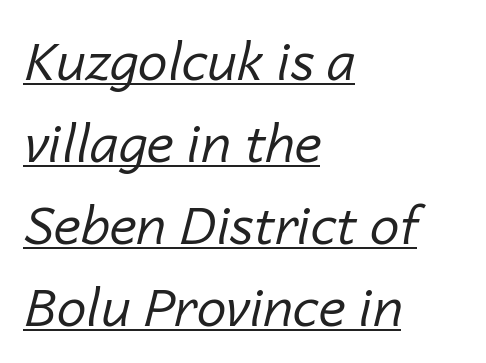
Q: Is the text bold? A: No.
Q: Is the text italic (slanted)? A: Yes, it leans right by about 14 degrees.
Q: Is the text underlined? A: Yes.
Q: How is the paragraph aligned? A: Left-aligned.
Q: Is the spacing between letters normal or unusually wide? A: Normal.
Q: Is the spacing between lines tight, normal or loose? A: Normal.
Q: Width (condensed, normal, or wide)? A: Normal.
Q: Stroke contrast? A: Low.
Q: x-height? A: Medium.
Q: Monospaced? A: No.
